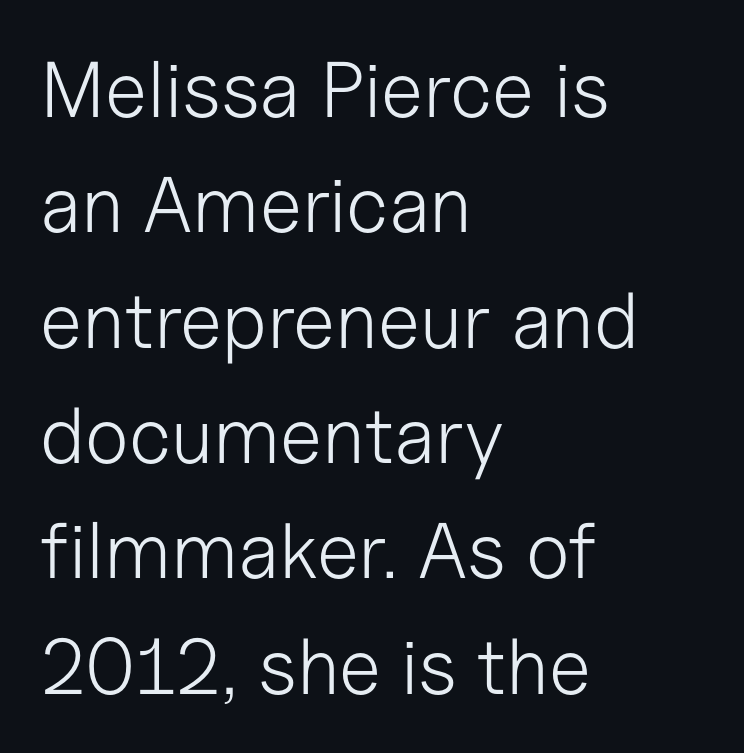
The tracking reads as untouched default to a designer's eye. A roman cut, with each character standing at attention. Looks like regular typesetting: each glyph gets only the width it needs. Nothing heavy about these letters — not bold at all.
